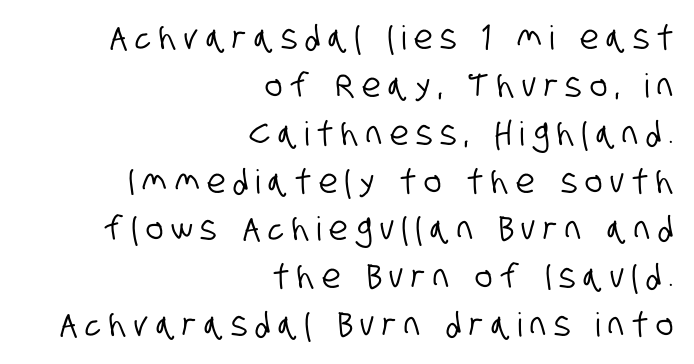
The image shows 33 px condensed sans-serif type; set right-aligned, normal line spacing (1.45x), unusually wide letter spacing (+0.24 em), not underlined; low stroke contrast and a large x-height.
